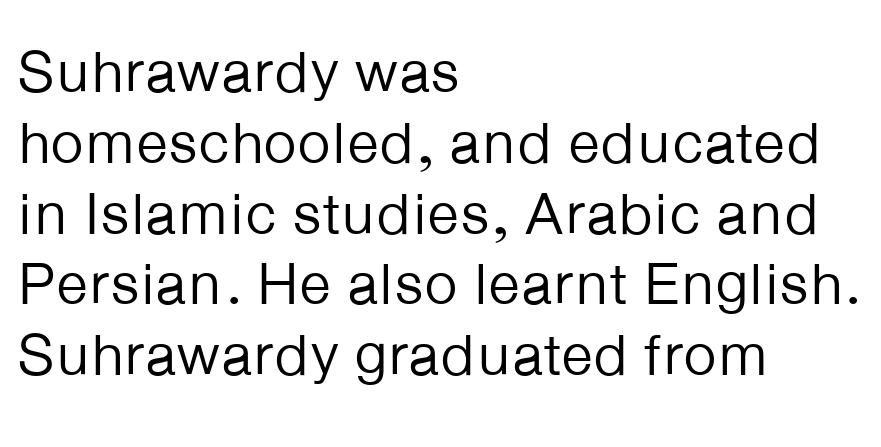
The image shows 59 px regular-weight sans-serif type, upright; set left-aligned, line spacing 1.2x, normal letter spacing, not underlined; low stroke contrast and a medium x-height.
